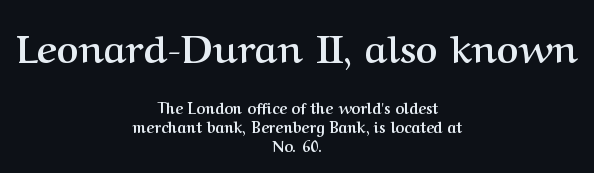
You could call the tracking neutral — neither tight nor loose. Whoever set this chose a conventional vertical rhythm. The glyphs have the mass of a bold cut. Is this a fixed-width face? No — the glyphs have proportional, varying widths. Check the space under the baseline: it is left empty.
